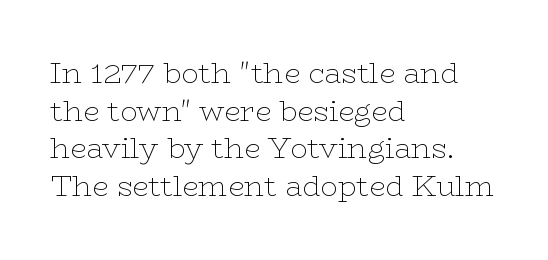
Nobody touched the tracking dial on this one. Underlining? Definitely not there. Students, observe: this is what conventionally led text looks like. The rendering anchors every line to the left-hand side. Looks like regular typesetting: each glyph gets only the width it needs. This is roman type, the default non-slanted kind.
